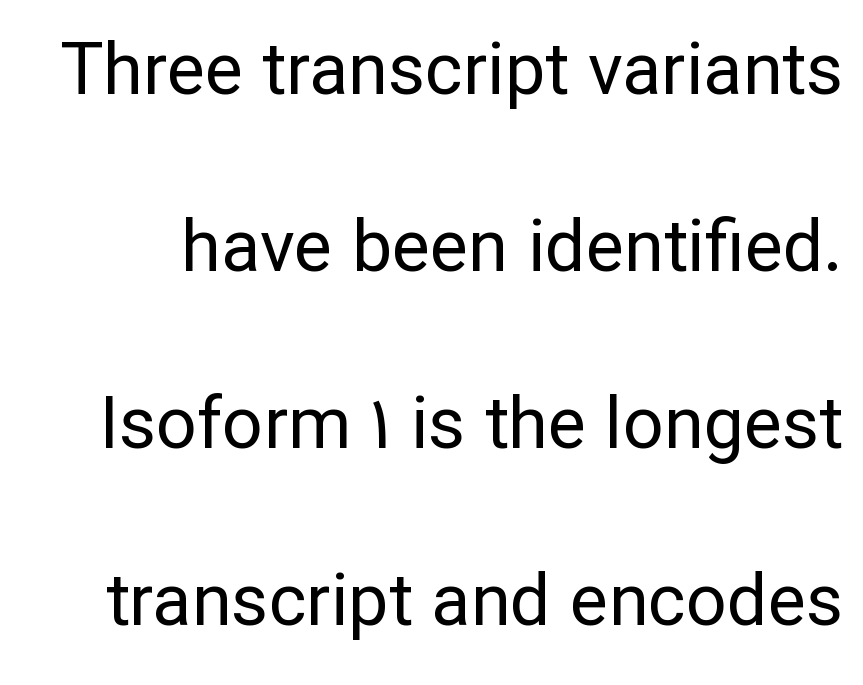
Glance below the letters and you will spot only blank space. Each stroke keeps to a modest, everyday thickness or less. Think of a printed novel: that variable character pitch is what you see here. Serifs: no, the terminals of the letterforms are clean. Do the letters lean? They stand straight. Here the glyphs are tracked normally, forming tight word shapes.
